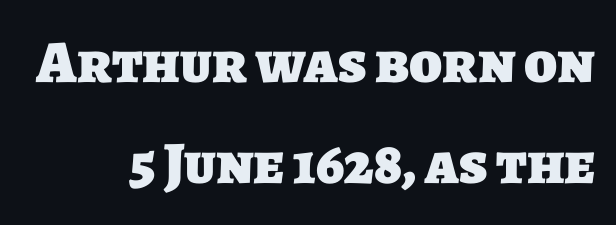
Q: Is the text bold? A: Yes.
Q: Is the typeface a serif or a sans-serif typeface? A: Sans-serif.
Q: Is the text underlined? A: No.
Q: How is the paragraph aligned? A: Right-aligned.
Q: Is the spacing between letters normal or unusually wide? A: Normal.
Q: Is the spacing between lines tight, normal or loose? A: Normal.
Q: Width (condensed, normal, or wide)? A: Normal.
Q: Stroke contrast? A: Low.
Q: x-height? A: Large.
Q: Monospaced? A: No.
